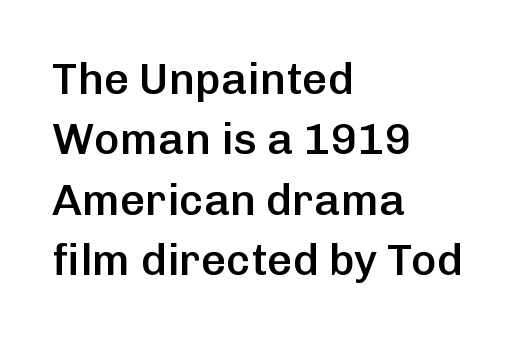
The rendering anchors every line to the left-hand side. This sample has the flowing, uneven cadence of proportional lettering. Clear beneath every line of the passage. If you drew a line through each stem, it would be perfectly vertical.
